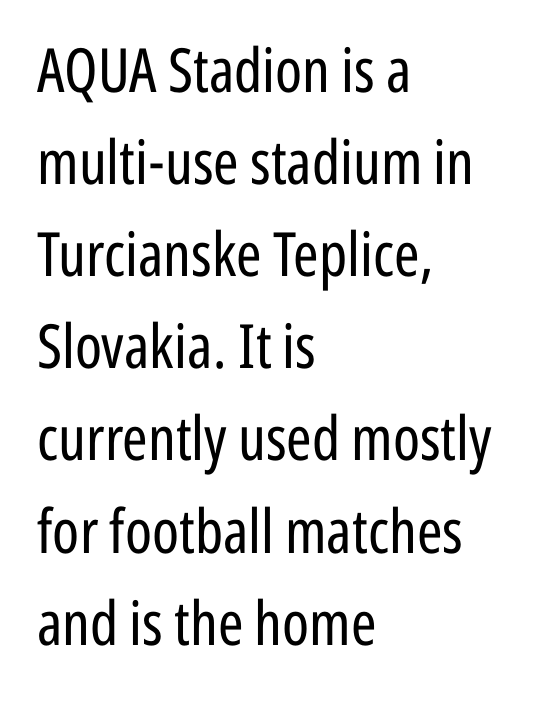
The image shows 61 px regular-weight, condensed sans-serif type, upright; set left-aligned, normal line spacing (1.51x), normal letter spacing, not underlined; low stroke contrast and a medium x-height.
